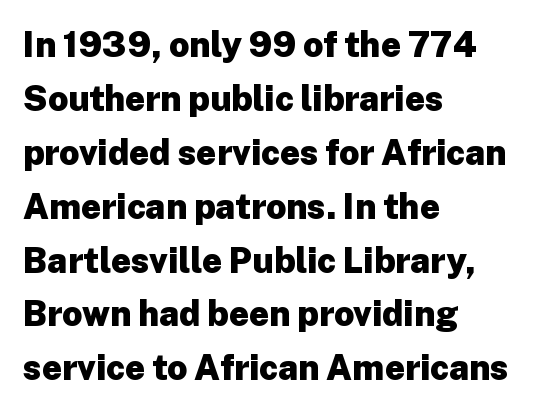
Italic: no, the glyphs are upright roman. A sans-serif font was chosen for this passage. The passage shown is emphatically bold. Summary of vertical rhythm: regular, with standard interline spacing. Has an underline been added? It has not.
